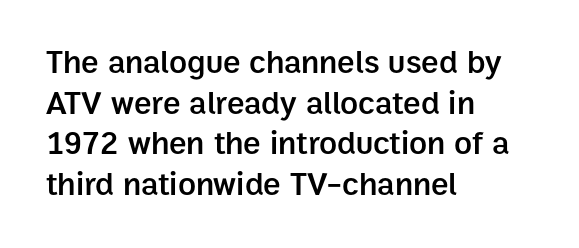
{"serif": "no", "italic": "no", "bold": "semi", "weight": "semibold", "width": "normal", "stroke_contrast": "low", "x_height": "medium", "monospaced": "no", "underline": "no", "align": "left", "line_spacing_ratio": 1.23, "letter_spacing": "normal", "letter_spacing_em": 0.0, "glyph_px": 33}
